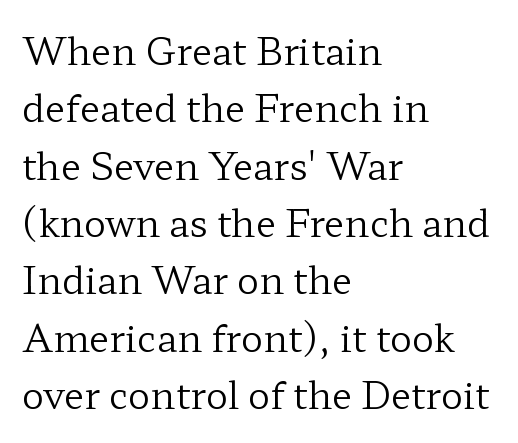
The image shows 37 px regular-weight, wide serif type, upright; set left-aligned, normal line spacing (1.55x), normal letter spacing, not underlined; low stroke contrast and a medium x-height.
